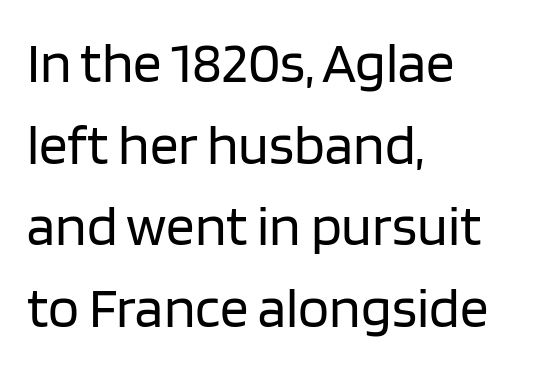
{"serif": "no", "italic": "no", "bold": "no", "weight": "regular", "width": "normal", "stroke_contrast": "low", "x_height": "large", "monospaced": "no", "underline": "no", "align": "left", "line_spacing": "normal", "line_spacing_ratio": 1.43, "letter_spacing": "normal", "letter_spacing_em": 0.0, "glyph_px": 57}
